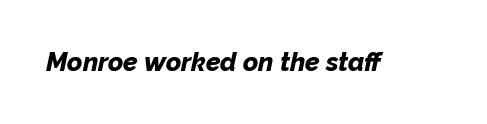
Q: Is the text bold? A: Yes.
Q: Is the text italic (slanted)? A: Yes, it leans right by about 12 degrees.
Q: Is the text underlined? A: No.
Q: Is the spacing between letters normal or unusually wide? A: Normal.
